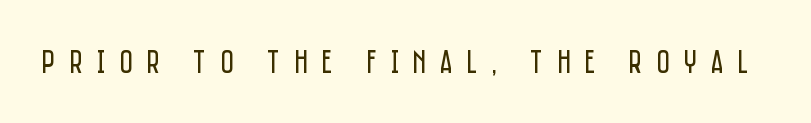
{"serif": "no", "italic": "no", "bold": "no", "weight": "regular", "width": "condensed", "stroke_contrast": "low", "x_height": "large", "monospaced": "no", "underline": "no", "letter_spacing": "wide", "letter_spacing_em": 0.41, "glyph_px": 33}
